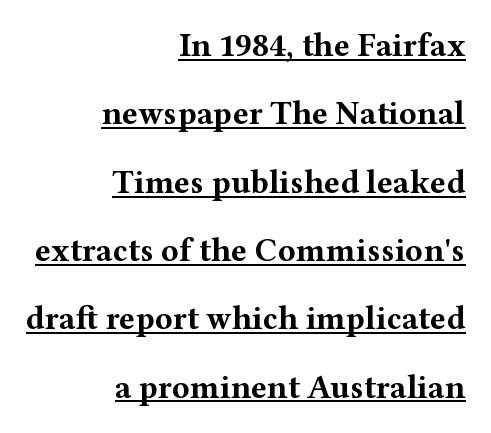
{"serif": "yes", "italic": "no", "bold": "yes", "weight": "bold", "width": "wide", "stroke_contrast": "medium", "x_height": "medium", "monospaced": "no", "underline": "yes", "align": "right", "line_spacing": "loose", "line_spacing_ratio": 2.07, "letter_spacing": "normal", "letter_spacing_em": 0.0, "glyph_px": 33}
